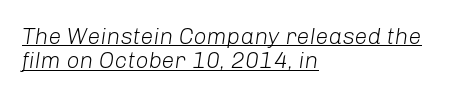
Observe the ordinary spacing: letters are neighbours, not strangers. Compared with ordinary roman type, these characters are visibly tilted. Somebody hit Ctrl+U on this one — the words are underlined. Baseline-to-baseline distance is barely more than the letter height. Letters have the restrained weight of plain body copy at most.
